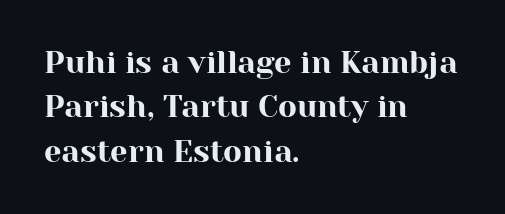
{"serif": "yes", "italic": "no", "width": "normal", "stroke_contrast": "high", "x_height": "medium", "monospaced": "no", "underline": "no", "align": "left", "line_spacing": "normal", "line_spacing_ratio": 1.43, "letter_spacing": "normal", "letter_spacing_em": 0.0, "glyph_px": 31}
